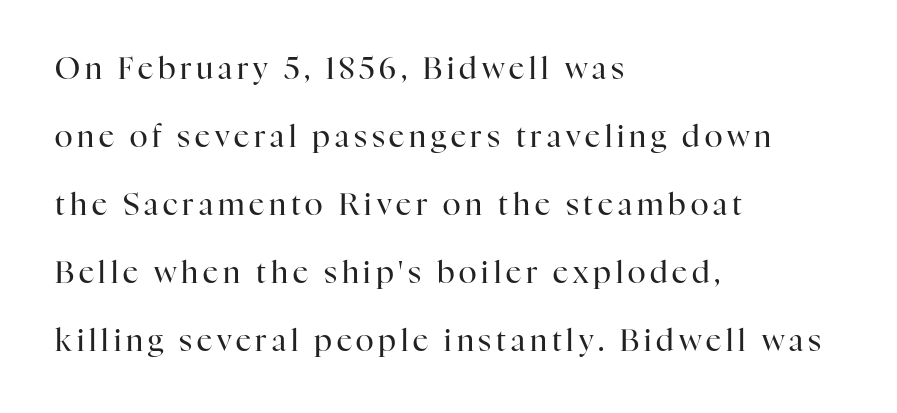
{"serif": "yes", "italic": "no", "bold": "no", "weight": "regular", "width": "normal", "stroke_contrast": "high", "x_height": "medium", "monospaced": "no", "underline": "no", "align": "left", "line_spacing": "loose", "line_spacing_ratio": 2.27, "glyph_px": 30}
